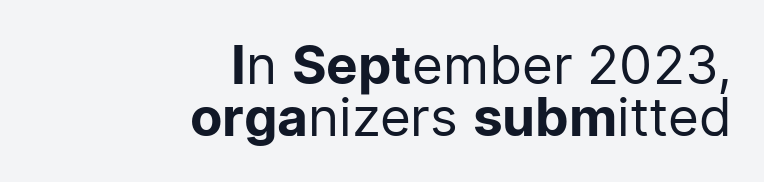
Compared with a flush-left layout, this one pins lines to the opposite, right side. Heaviness? Minimal to ordinary, like unemphasized prose. The foot of each line stays bare and open. Notice how the stems are strictly vertical — no italics here. Do the characters align in a grid? No, the font is proportional.
